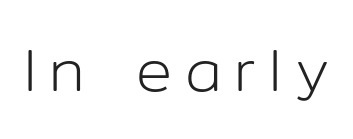
{"serif": "no", "italic": "no", "bold": "no", "weight": "light", "width": "normal", "stroke_contrast": "low", "x_height": "medium", "monospaced": "no", "underline": "no", "letter_spacing": "wide", "letter_spacing_em": 0.21, "glyph_px": 60}
